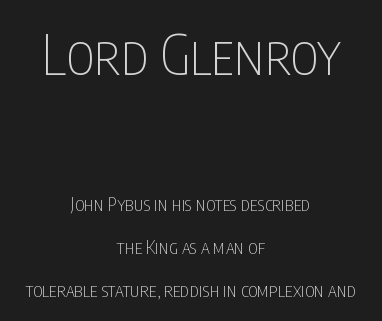
Notice how the stems are strictly vertical — no italics here. Honestly, the letter spacing is just normal — you wouldn't notice it. Nothing sits at the stroke ends, so this counts as sans-serif. Compared with a flush-left layout, this one balances lines on the center instead. How would I describe the line gaps? Wide and relaxed. Letters have the restrained weight of plain body copy at most.
